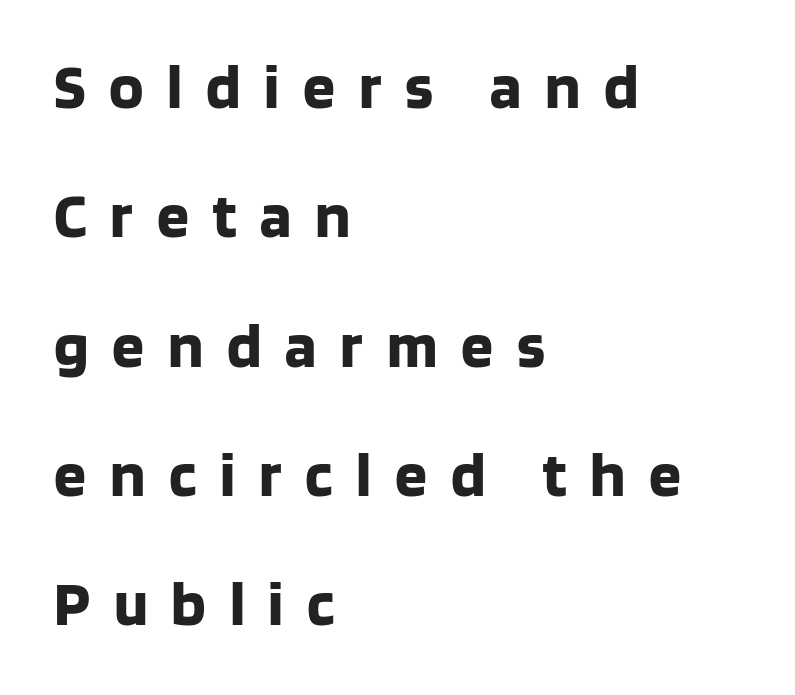
Q: Is the text bold? A: Yes.
Q: Is the text italic (slanted)? A: No, it is upright.
Q: Is the typeface a serif or a sans-serif typeface? A: Sans-serif.
Q: Is the text underlined? A: No.
Q: How is the paragraph aligned? A: Left-aligned.
Q: Is the spacing between letters normal or unusually wide? A: Unusually wide.
Q: Is the spacing between lines tight, normal or loose? A: Loose.
Q: Width (condensed, normal, or wide)? A: Normal.
Q: Stroke contrast? A: Low.
Q: x-height? A: Large.
Q: Monospaced? A: No.
